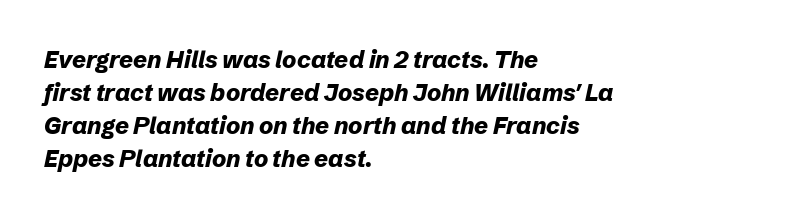
{"italic": "yes", "lean": "right", "slant_degrees": 12, "bold": "yes", "underline": "no", "align": "left", "line_spacing": "normal", "line_spacing_ratio": 1.38, "letter_spacing": "normal", "letter_spacing_em": 0.0, "glyph_px": 24}
